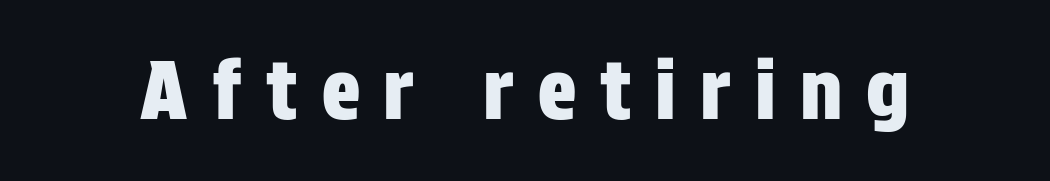
The image shows 80 px condensed sans-serif type, upright; set unusually wide letter spacing (+0.3 em), not underlined; low stroke contrast and a large x-height.
